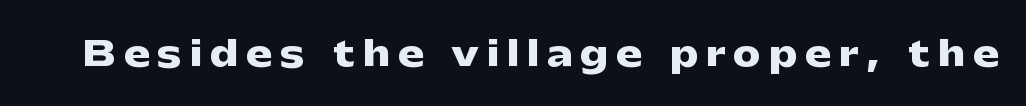
Are there feet on the stems? There aren't — it's a sans. Nobody drew a line under any word here. Heavy, bold letterforms. Posture: straight, roman, zero tilt.
